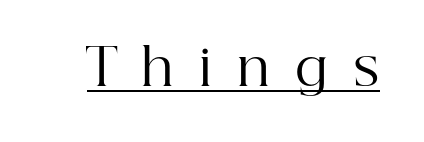
{"serif": "yes", "italic": "no", "bold": "no", "weight": "regular", "width": "normal", "stroke_contrast": "high", "x_height": "medium", "monospaced": "no", "underline": "yes", "letter_spacing": "wide", "letter_spacing_em": 0.49, "glyph_px": 51}
